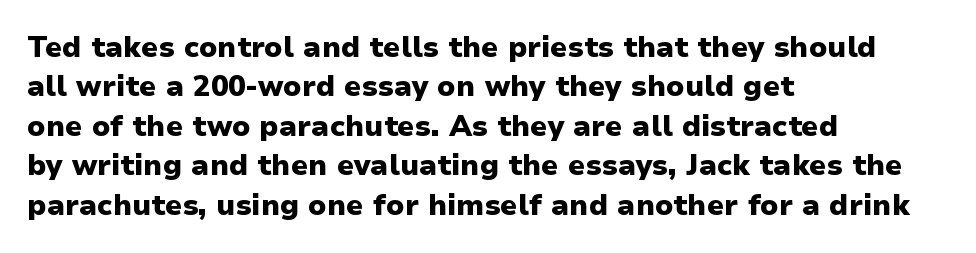
The image shows 29 px heavy sans-serif type, upright; set left-aligned, normal line spacing (1.36x), normal letter spacing, not underlined; low stroke contrast and a medium x-height.
